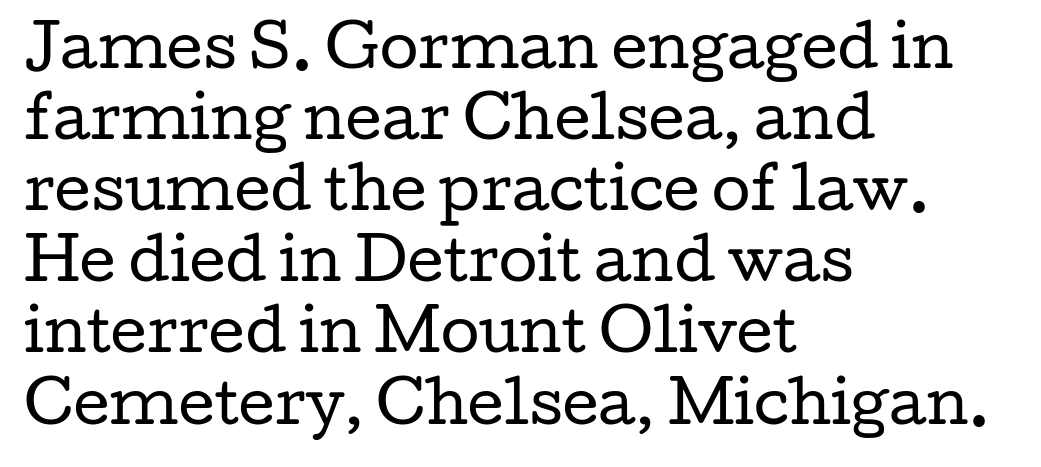
What stands out about the letter spacing? Nothing — it is the standard amount. Italic? Not at all — the glyphs are vertical. Short and long lines alike share a common starting point at left. Plain, unruled lines of type. Typographically, this falls in the serif category. The passage shown is typed in a proportional face where columns would drift.
